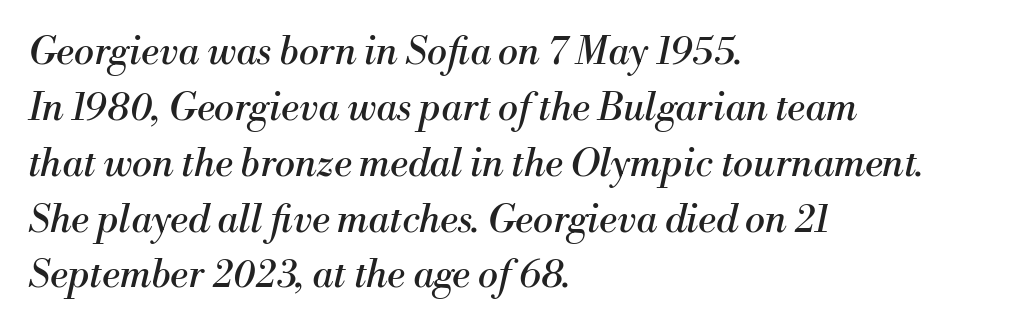
Q: Is the text bold? A: No.
Q: Is the text italic (slanted)? A: Yes, it leans right by about 13 degrees.
Q: Is the typeface a serif or a sans-serif typeface? A: Serif.
Q: Is the text underlined? A: No.
Q: How is the paragraph aligned? A: Left-aligned.
Q: Is the spacing between letters normal or unusually wide? A: Normal.
Q: Is the spacing between lines tight, normal or loose? A: Normal.
Q: Width (condensed, normal, or wide)? A: Normal.
Q: Stroke contrast? A: Medium.
Q: x-height? A: Small.
Q: Monospaced? A: No.
